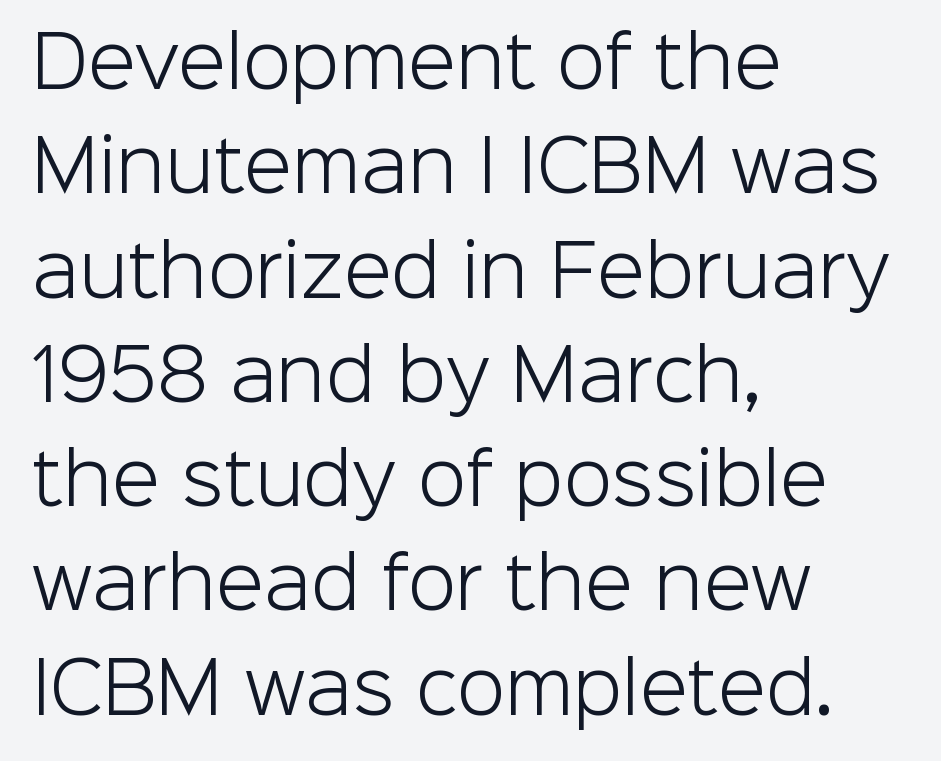
The image shows 70 px light sans-serif type, upright; set left-aligned, normal line spacing (1.49x), normal letter spacing, not underlined; low stroke contrast and a medium x-height.
